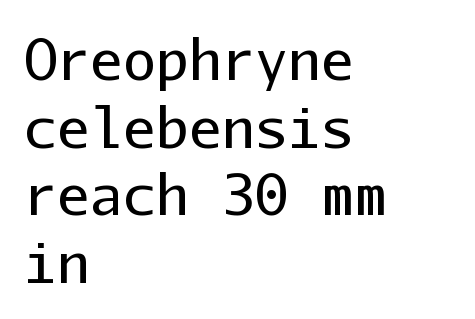
{"serif": "no", "italic": "no", "bold": "no", "weight": "regular", "width": "normal", "stroke_contrast": "low", "x_height": "medium", "monospaced": "yes", "underline": "no", "align": "left", "line_spacing_ratio": 1.23, "letter_spacing": "normal", "letter_spacing_em": 0.0, "glyph_px": 55}
